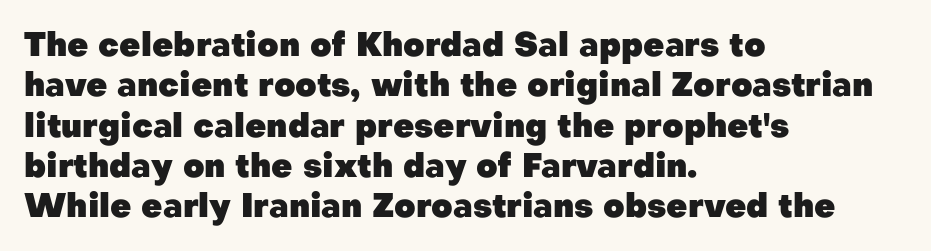
{"serif": "no", "italic": "no", "bold": "yes", "weight": "heavy", "width": "normal", "stroke_contrast": "low", "x_height": "medium", "monospaced": "no", "underline": "no", "align": "left", "line_spacing_ratio": 1.22, "letter_spacing": "normal", "letter_spacing_em": 0.0, "glyph_px": 33}
